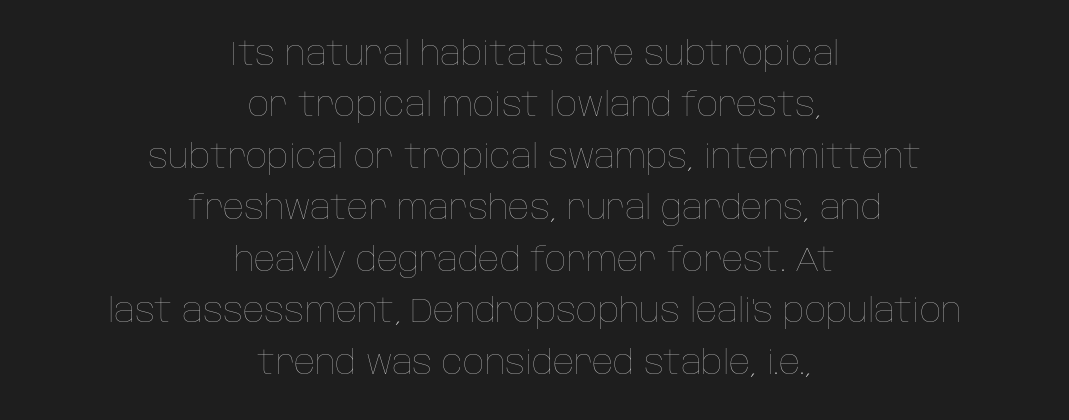
The type sits square on the baseline with zero lean. This rendering features lettering with no underline. How would I describe the line gaps? Plain and ordinary. Think of a printed novel: that variable character pitch is what you see here. Every row of glyphs is offset so its center matches the block's center. The type is set solid horizontally, with unmodified tracking.
